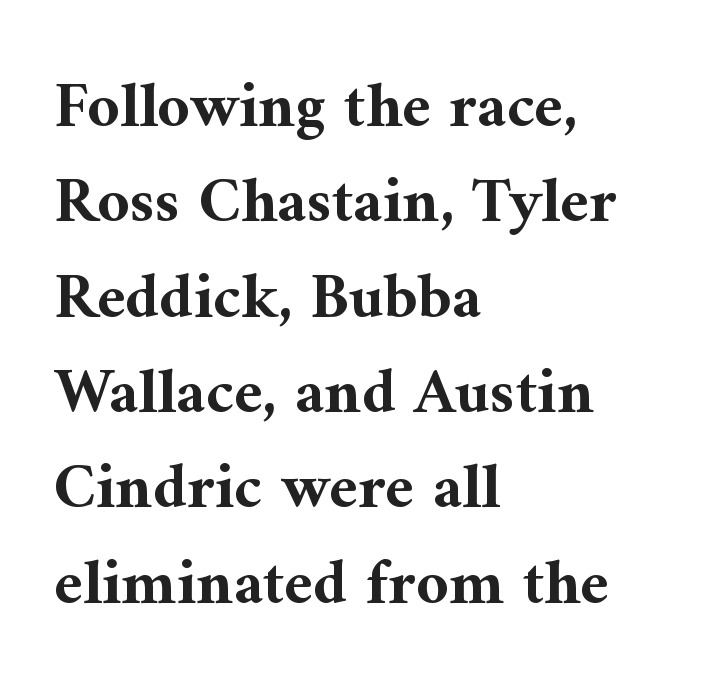
{"serif": "yes", "italic": "no", "bold": "yes", "weight": "bold", "width": "normal", "stroke_contrast": "medium", "x_height": "medium", "monospaced": "no", "underline": "no", "align": "left", "line_spacing": "normal", "line_spacing_ratio": 1.49, "letter_spacing": "normal", "letter_spacing_em": 0.0, "glyph_px": 64}
